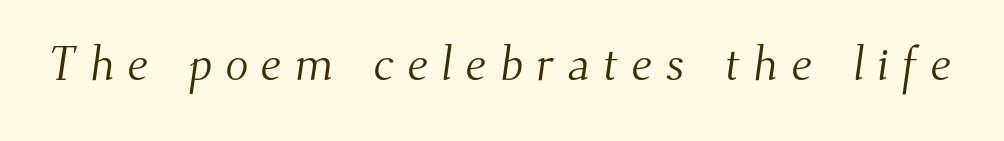
{"serif": "yes", "bold": "no", "weight": "light", "width": "normal", "stroke_contrast": "medium", "x_height": "small", "monospaced": "no", "underline": "no", "letter_spacing": "wide", "letter_spacing_em": 0.27, "glyph_px": 48}
